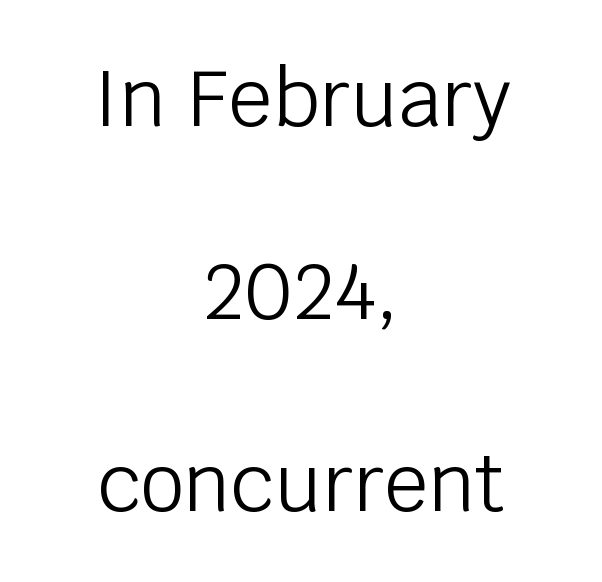
These lines stand farther apart than default settings would place them. The glyphs in this specimen are sans serif. The rendering positions every line midway between the sides. Characters remain perfectly vertical along every line.
